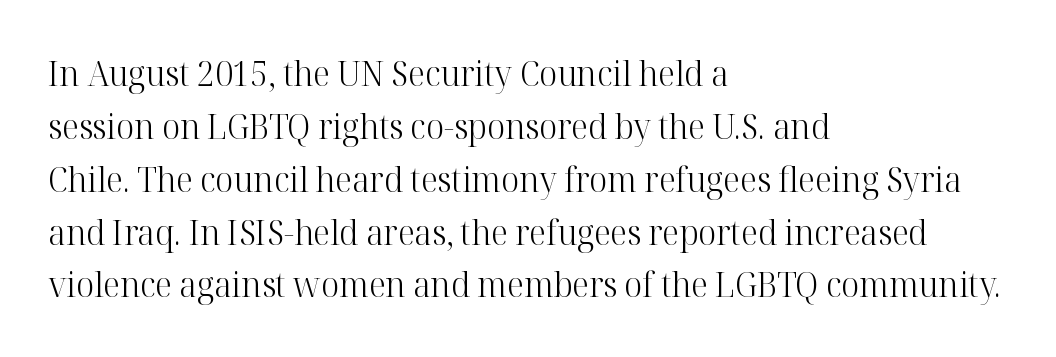
The foot of each line stays bare and open. The lettering stays uniformly vertical, giving the passage a roman look. A typesetter would call this proportional, since set widths differ per character. The lines in this sample share a left origin and differ only in where they stop.
